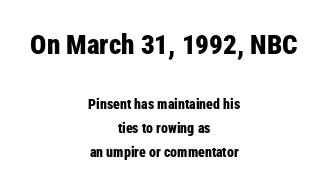
{"italic": "no", "bold": "yes", "underline": "no", "align": "center", "line_spacing_ratio": 1.72, "letter_spacing": "normal", "letter_spacing_em": 0.0, "larger_block": "first", "size_ratio": 1.93, "glyph_px": 27}
